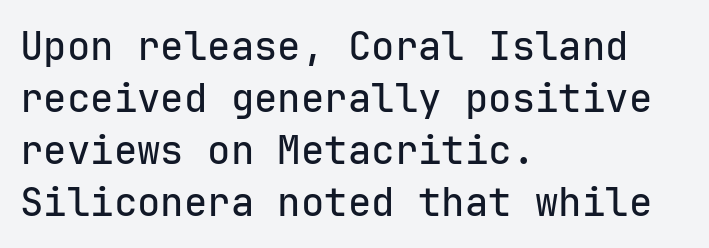
Is there any slant? The stems are plumb. Leftover space on each line is placed entirely after the last word. Spacing verdict: monospaced, one width for all characters. Vertically, the passage feels balanced, rows spaced as you'd expect. I'd call this a sans setting — the letters go barefoot.
